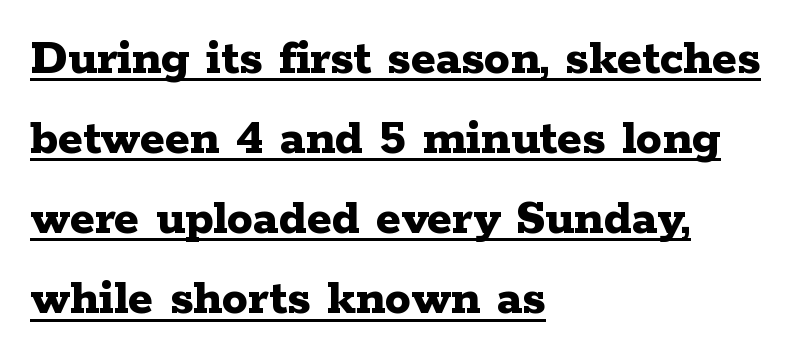
The image shows 52 px bold, wide serif type, upright; set left-aligned, normal line spacing (1.54x), normal letter spacing, underlined; low stroke contrast and a medium x-height.
